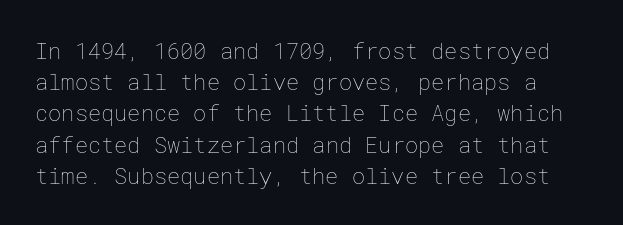
{"italic": "no", "bold": "no", "underline": "no", "line_spacing": "normal", "line_spacing_ratio": 1.42, "letter_spacing": "normal", "letter_spacing_em": 0.0, "glyph_px": 22}
